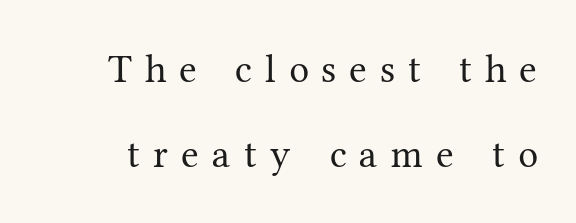
Q: Is the text bold? A: No.
Q: Is the text italic (slanted)? A: No, it is upright.
Q: Is the typeface a serif or a sans-serif typeface? A: Serif.
Q: Is the text underlined? A: No.
Q: Is the spacing between letters normal or unusually wide? A: Unusually wide.
Q: Is the spacing between lines tight, normal or loose? A: Loose.
Q: Width (condensed, normal, or wide)? A: Normal.
Q: Stroke contrast? A: Medium.
Q: x-height? A: Medium.
Q: Monospaced? A: No.
